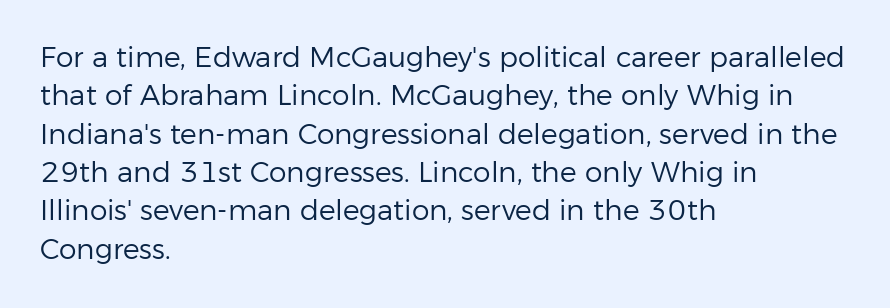
The image shows 28 px regular-weight sans-serif type, upright; set left-aligned, normal line spacing (1.37x), normal letter spacing, not underlined; low stroke contrast and a medium x-height.
